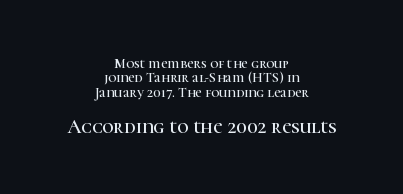
Unlike italic type, these characters show no tilt at all. Words float on clear page, feet unadorned. A typesetter would call this zero additional tracking. The face used here appears at its bigger size in the lower chunk.
